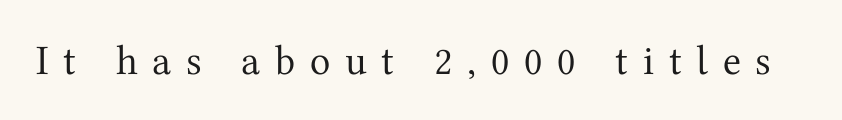
Q: Is the text bold? A: No.
Q: Is the text italic (slanted)? A: No, it is upright.
Q: Is the typeface a serif or a sans-serif typeface? A: Serif.
Q: Is the text underlined? A: No.
Q: Is the spacing between letters normal or unusually wide? A: Unusually wide.
Q: Width (condensed, normal, or wide)? A: Normal.
Q: Stroke contrast? A: Medium.
Q: x-height? A: Medium.
Q: Monospaced? A: No.
